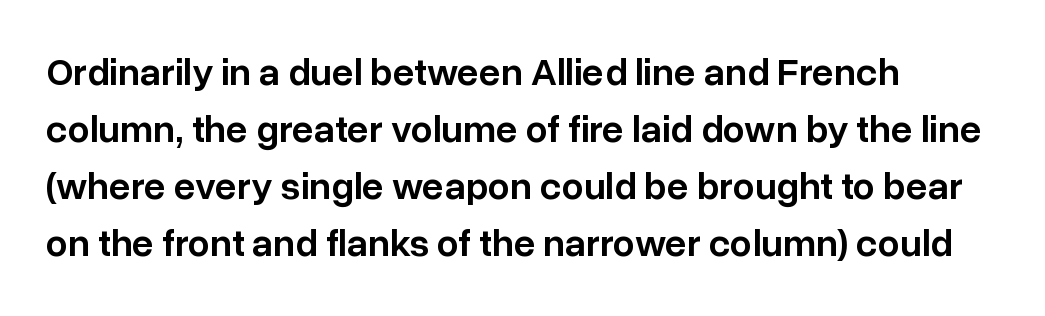
Q: Is the text bold? A: Semi-bold.
Q: Is the text italic (slanted)? A: No, it is upright.
Q: Is the typeface a serif or a sans-serif typeface? A: Sans-serif.
Q: Is the text underlined? A: No.
Q: How is the paragraph aligned? A: Left-aligned.
Q: Is the spacing between letters normal or unusually wide? A: Normal.
Q: Is the spacing between lines tight, normal or loose? A: Normal.
Q: Width (condensed, normal, or wide)? A: Normal.
Q: Stroke contrast? A: Low.
Q: x-height? A: Medium.
Q: Monospaced? A: No.
